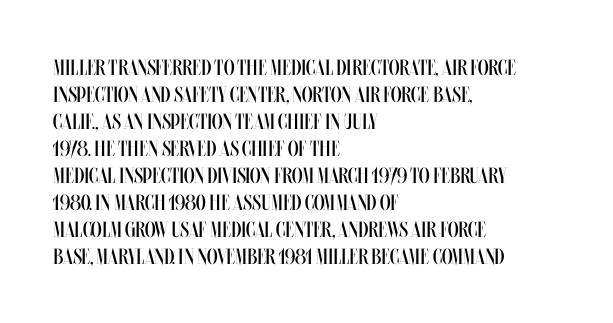
Beneath every word, the page is bare. The lettering holds an erect, upright posture throughout. Caption: face not bold, strokes unweighted. The gaps between neighbouring characters are ordinary and unremarkable.
